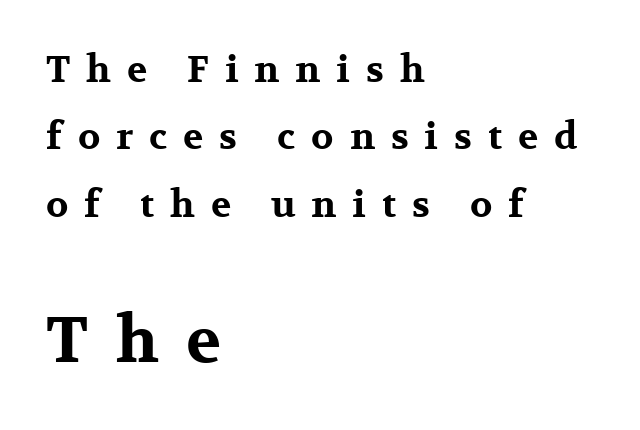
The image shows 64 px bold, wide serif type, upright; set left-aligned, line spacing 1.82x, unusually wide letter spacing (+0.43 em), not underlined; the second (bottom) block is 1.73x larger; medium stroke contrast and a medium x-height.
